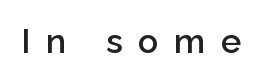
The image shows 34 px semibold sans-serif type, upright; set unusually wide letter spacing (+0.46 em), not underlined; low stroke contrast and a medium x-height.
